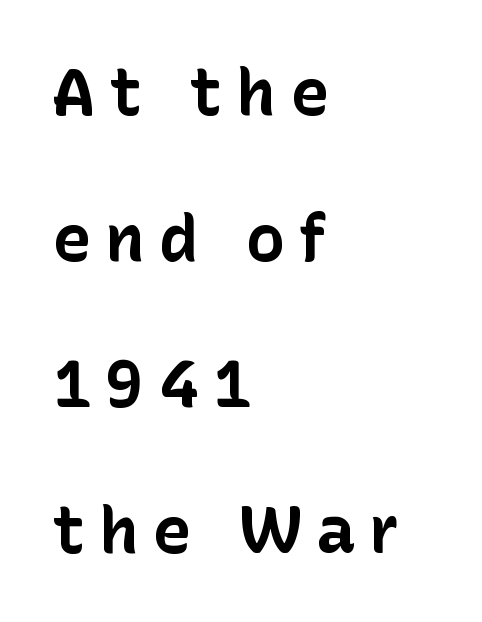
The text block is weighted toward the left margin, trailing off unevenly rightward. Thick stems and heavy bowls — unmistakably bold. The font's upright variant was chosen for this text. The area under the type is left untouched. Look at the tracking — it's clearly loosened, letters drifting apart.
